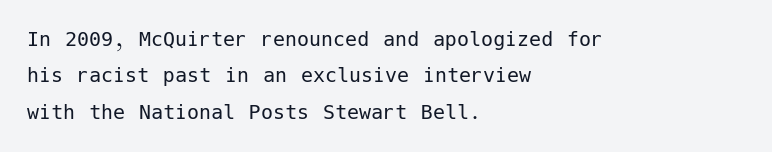
{"italic": "no", "bold": "no", "underline": "no", "align": "left", "line_spacing": "normal", "line_spacing_ratio": 1.52, "letter_spacing": "normal", "letter_spacing_em": 0.0, "glyph_px": 24}
